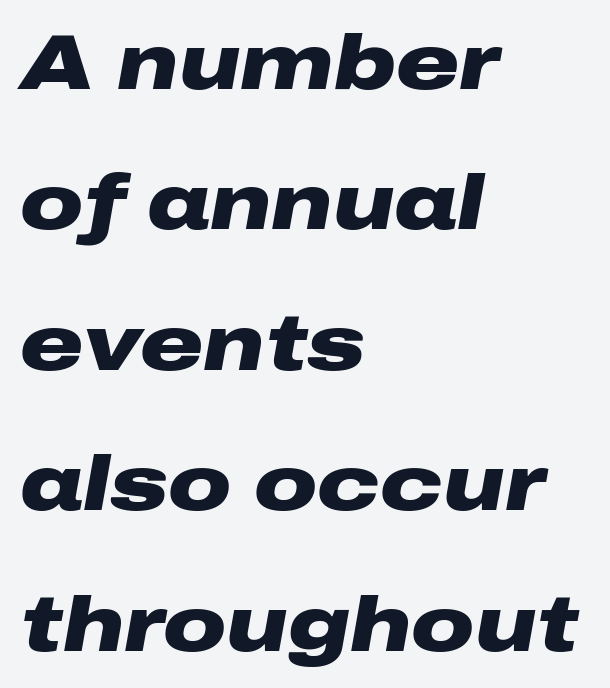
{"italic": "yes", "lean": "right", "slant_degrees": 10, "bold": "yes", "weight": "heavy", "width": "wide", "stroke_contrast": "low", "x_height": "medium", "monospaced": "no", "underline": "no", "align": "left", "line_spacing_ratio": 1.8, "letter_spacing": "normal", "letter_spacing_em": 0.0, "glyph_px": 78}
